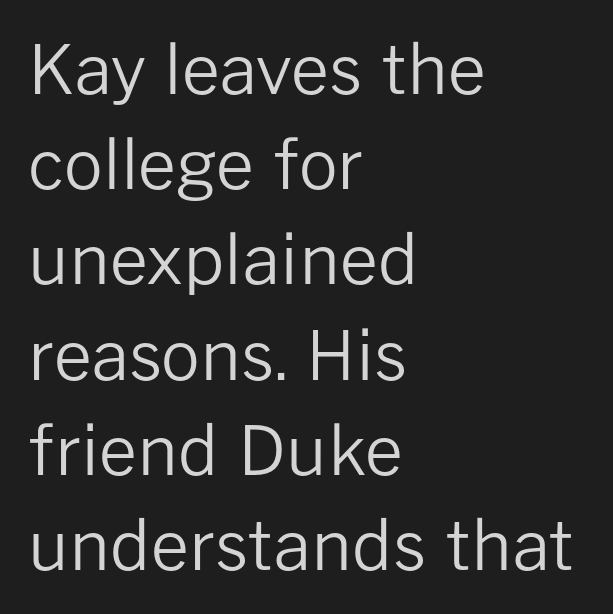
The image shows 68 px regular-weight sans-serif type, upright; set left-aligned, normal line spacing (1.4x), normal letter spacing, not underlined; low stroke contrast and a medium x-height.
